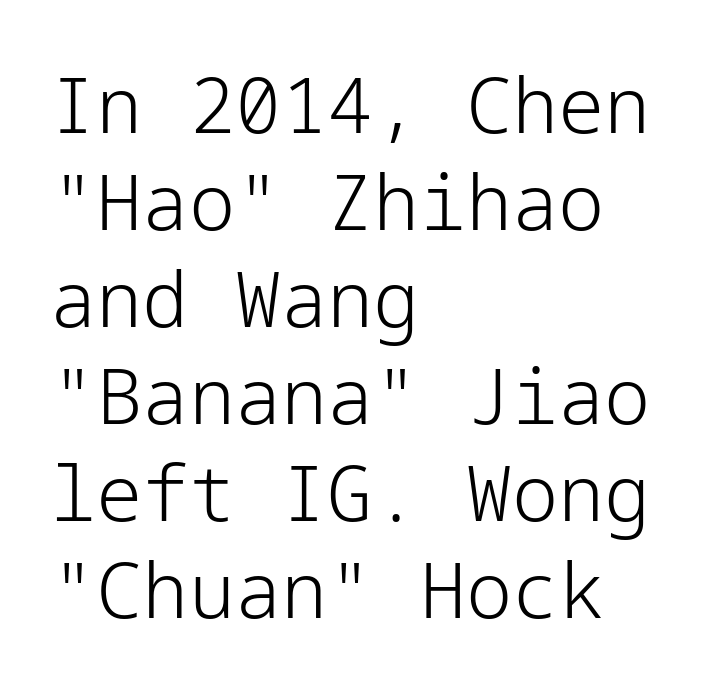
{"serif": "no", "italic": "no", "bold": "no", "weight": "light", "width": "normal", "stroke_contrast": "low", "x_height": "medium", "underline": "no", "align": "left", "line_spacing": "normal", "line_spacing_ratio": 1.26, "letter_spacing": "normal", "letter_spacing_em": 0.0, "glyph_px": 77}
